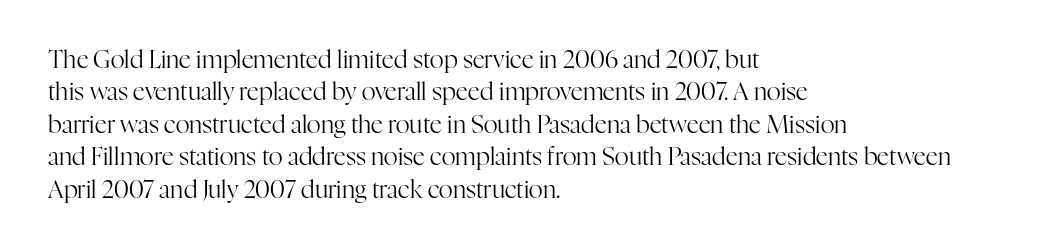
{"italic": "no", "bold": "no", "underline": "no", "align": "left", "line_spacing": "normal", "line_spacing_ratio": 1.35, "letter_spacing": "normal", "letter_spacing_em": 0.0, "glyph_px": 24}
